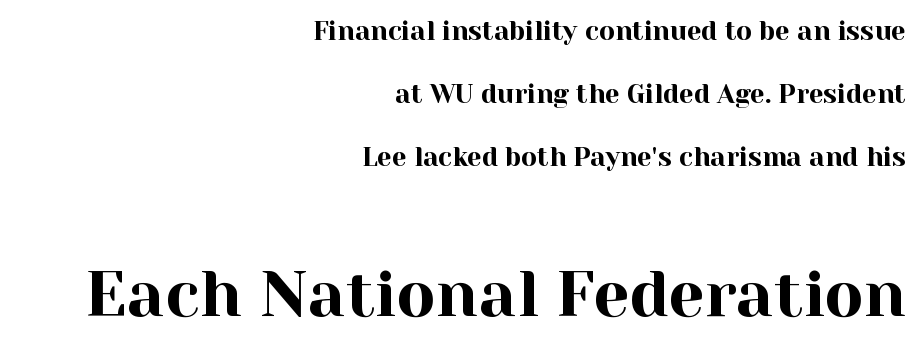
Type style note: has serifs. Does the copy run flush right? Yes — the right margin is perfectly even. This is the regular roman posture of the typeface. The rendering uses natural spacing where letterforms have individual widths.
